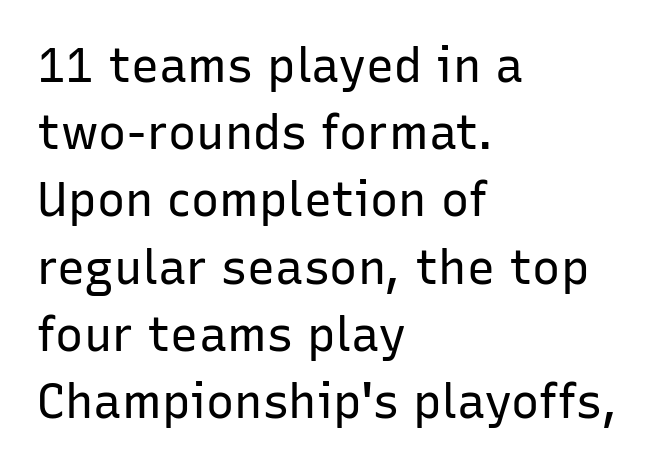
Q: Is the text bold? A: No.
Q: Is the text italic (slanted)? A: No, it is upright.
Q: Is the typeface a serif or a sans-serif typeface? A: Sans-serif.
Q: Is the text underlined? A: No.
Q: How is the paragraph aligned? A: Left-aligned.
Q: Is the spacing between letters normal or unusually wide? A: Normal.
Q: Is the spacing between lines tight, normal or loose? A: Normal.
Q: Width (condensed, normal, or wide)? A: Normal.
Q: Stroke contrast? A: Low.
Q: x-height? A: Medium.
Q: Monospaced? A: No.
